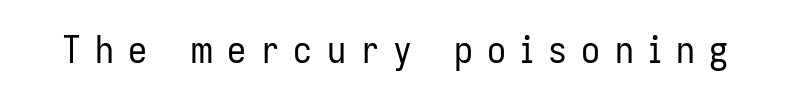
The image shows 38 px regular-weight, condensed sans-serif type, upright; set unusually wide letter spacing (+0.37 em), not underlined; low stroke contrast and a medium x-height.
